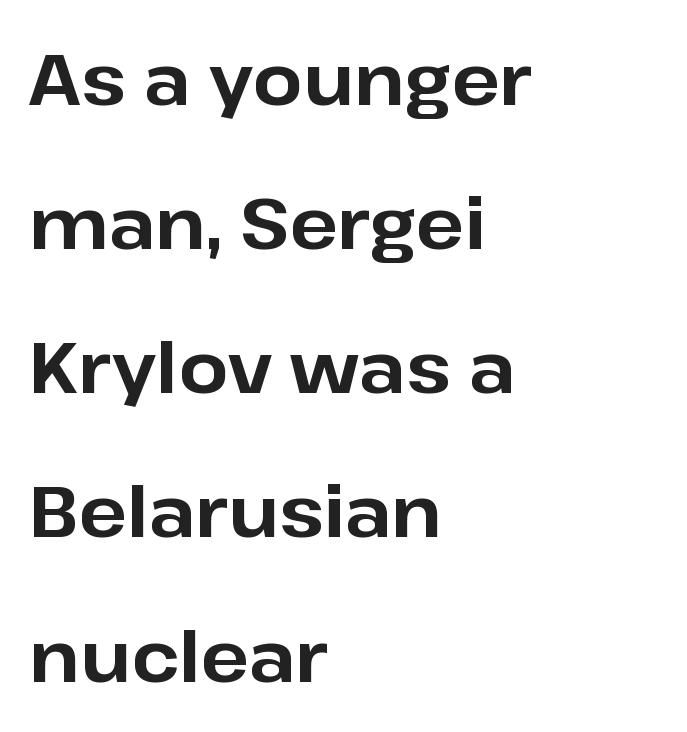
Q: Is the text bold? A: Yes.
Q: Is the text italic (slanted)? A: No, it is upright.
Q: Is the typeface a serif or a sans-serif typeface? A: Sans-serif.
Q: Is the text underlined? A: No.
Q: How is the paragraph aligned? A: Left-aligned.
Q: Is the spacing between letters normal or unusually wide? A: Normal.
Q: Is the spacing between lines tight, normal or loose? A: Loose.
Q: Width (condensed, normal, or wide)? A: Normal.
Q: Stroke contrast? A: Low.
Q: x-height? A: Medium.
Q: Monospaced? A: No.
